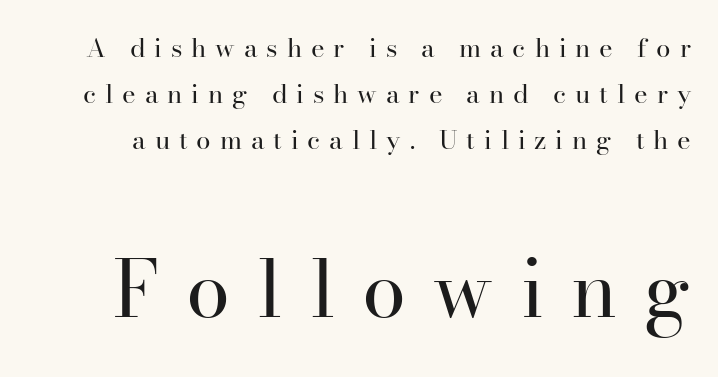
Size contrast runs from small at the top to large at the bottom. No italicization has been applied; the sample stays upright. This rendering employs a face with finishing strokes, i.e., a serif. These glyphs show unthickened strokes, regular width or finer.
